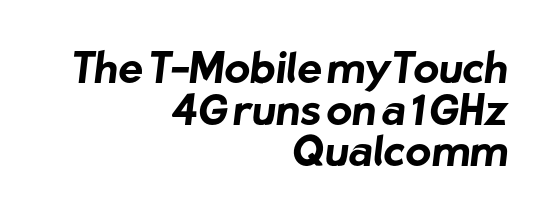
The rendering uses natural spacing where letterforms have individual widths. The rag falls on the left side of this text block. Between one letter and the next there's only the usual sliver of space. I'd describe the lettering as bold — thick and assertive.
